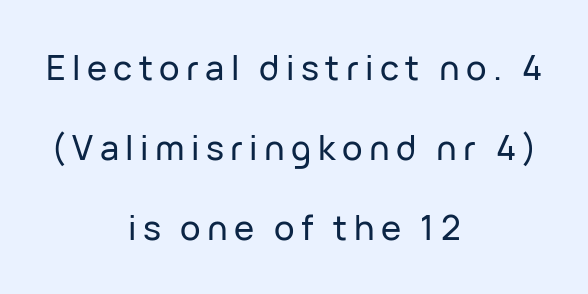
Q: Is the text italic (slanted)? A: No, it is upright.
Q: Is the typeface a serif or a sans-serif typeface? A: Sans-serif.
Q: Is the text underlined? A: No.
Q: How is the paragraph aligned? A: Centered.
Q: Is the spacing between lines tight, normal or loose? A: Loose.
Q: Width (condensed, normal, or wide)? A: Normal.
Q: Stroke contrast? A: Low.
Q: x-height? A: Medium.
Q: Monospaced? A: No.
